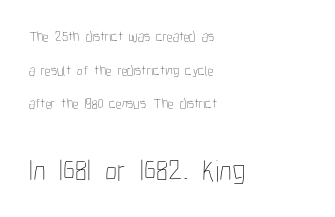
The image shows 31 px thin, condensed type, upright; set left-aligned, loose line spacing (2.41x), normal letter spacing, not underlined; the second (bottom) block is 2.21x larger; low stroke contrast and a medium x-height.
